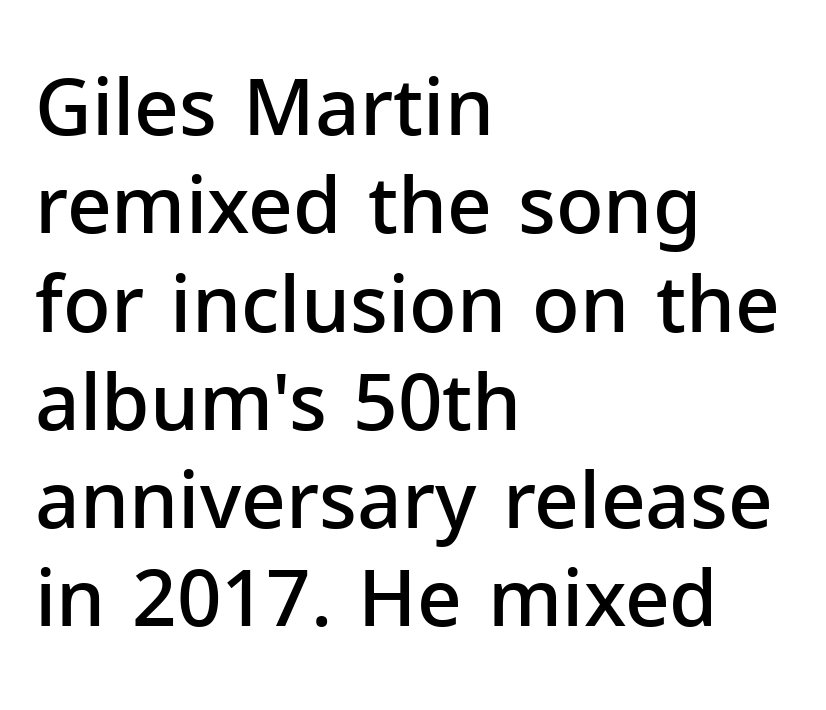
Q: Is the text bold? A: Semi-bold.
Q: Is the text italic (slanted)? A: No, it is upright.
Q: Is the typeface a serif or a sans-serif typeface? A: Sans-serif.
Q: Is the text underlined? A: No.
Q: How is the paragraph aligned? A: Left-aligned.
Q: Is the spacing between letters normal or unusually wide? A: Normal.
Q: Is the spacing between lines tight, normal or loose? A: Normal.
Q: Width (condensed, normal, or wide)? A: Normal.
Q: Stroke contrast? A: Low.
Q: x-height? A: Medium.
Q: Monospaced? A: No.
